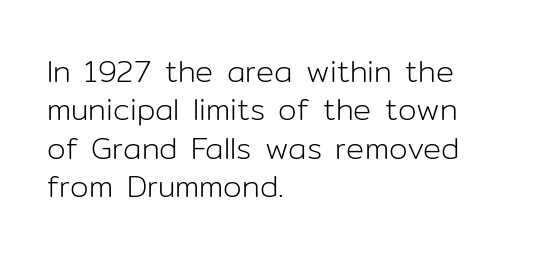
Glance below the letters and you will spot only blank space. Upright lettering throughout. Each letter's strokes conclude bluntly, with no projecting serifs. You could not count columns in this text — the font is proportionally spaced.
